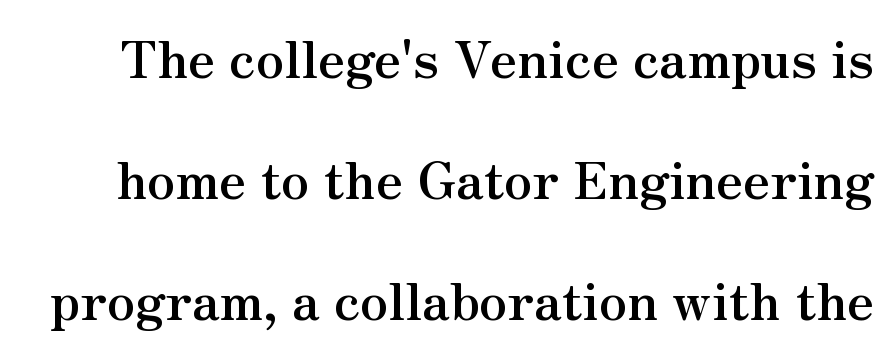
Varying glyph widths throughout — classic text-font behaviour. Strong, thick strokes mark this as bold type. The space between consecutive lines is lavish. The passage shown is not underscored anywhere. Compared with typical body copy, the letter spacing here is the same.
